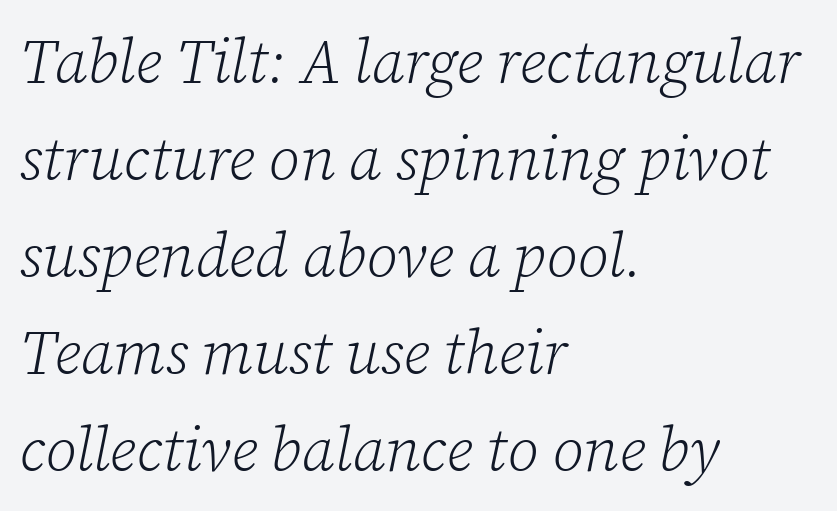
The image shows 61 px light serif type, italic (leaning right); set left-aligned, normal line spacing (1.59x), normal letter spacing, not underlined; low stroke contrast and a medium x-height.
